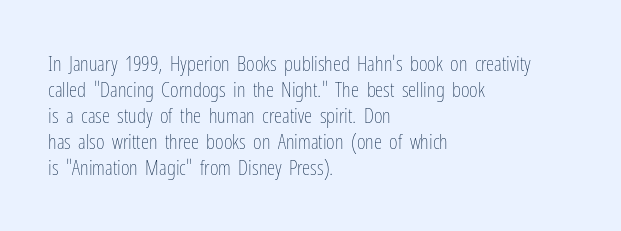
The typography opts for an upright posture over an oblique one. Unmarked baselines from the first word to the last. Students, note that the glyphs here touch the page at normal intervals. Which margin do the lines hug? The left one — the right edge is uneven. The typesetting does not lean heavy: it is not bold.
